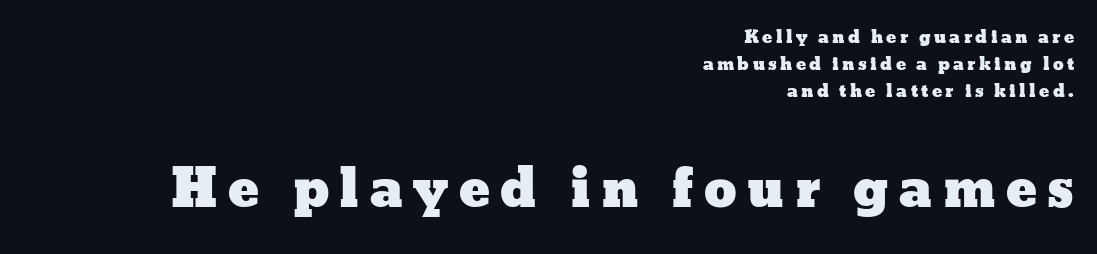
Between these two stacked blocks, the lower one wins on size. Notice how the passage keeps a crisp vertical edge on the right only. The typography opts for an upright posture over an oblique one. Leading: standard. Unmarked baselines from the first word to the last. The rendering inserts visible extra space after every character.
